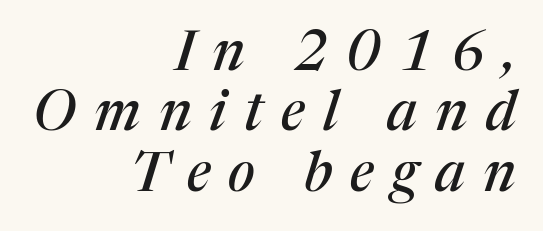
Q: Is the text italic (slanted)? A: Yes, it leans right by about 17 degrees.
Q: Is the typeface a serif or a sans-serif typeface? A: Serif.
Q: Is the text underlined? A: No.
Q: How is the paragraph aligned? A: Right-aligned.
Q: Is the spacing between letters normal or unusually wide? A: Unusually wide.
Q: Is the spacing between lines tight, normal or loose? A: Tight.
Q: Width (condensed, normal, or wide)? A: Normal.
Q: Stroke contrast? A: Medium.
Q: x-height? A: Medium.
Q: Monospaced? A: No.
